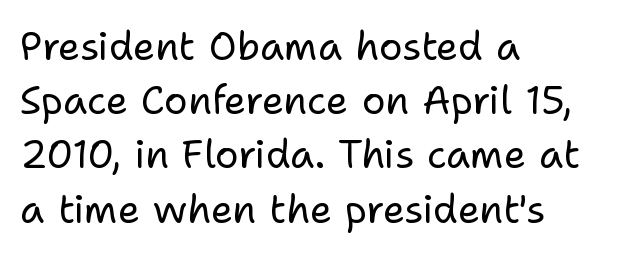
Q: Is the text bold? A: No.
Q: Is the text italic (slanted)? A: No, it is upright.
Q: Is the typeface a serif or a sans-serif typeface? A: Sans-serif.
Q: Is the text underlined? A: No.
Q: How is the paragraph aligned? A: Left-aligned.
Q: Is the spacing between letters normal or unusually wide? A: Normal.
Q: Is the spacing between lines tight, normal or loose? A: Normal.
Q: Width (condensed, normal, or wide)? A: Normal.
Q: Stroke contrast? A: Low.
Q: x-height? A: Medium.
Q: Monospaced? A: No.
